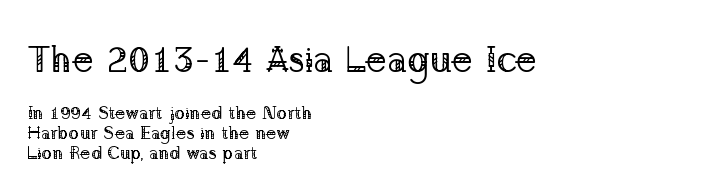
The image shows 37 px regular-weight serif type, upright; set left-aligned, tight line spacing (1.1x), normal letter spacing, not underlined; the first (top) block is 2.06x larger; low stroke contrast and a medium x-height.
